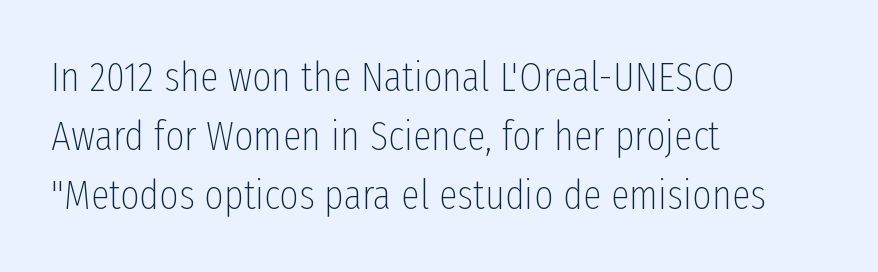
The image shows 42 px thin, condensed sans-serif type, upright; set left-aligned, normal line spacing (1.4x), normal letter spacing, not underlined; low stroke contrast and a medium x-height.
